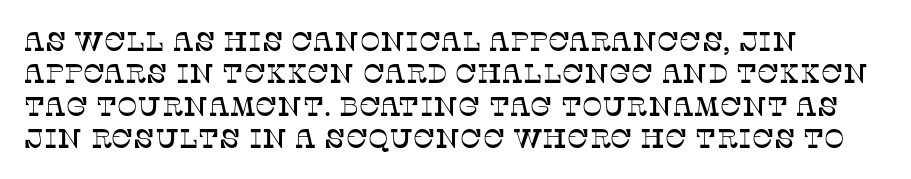
Designer's note — italics off, roman on. The specimen omits any rule beneath the text block's lines. No extra tracking has been applied to these lines. Each line starts at the same left margin while the right side varies.
